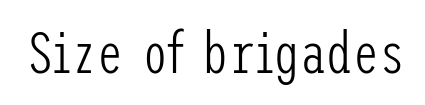
The image shows 59 px light, condensed sans-serif type, upright; set normal letter spacing, not underlined; low stroke contrast and a medium x-height.
